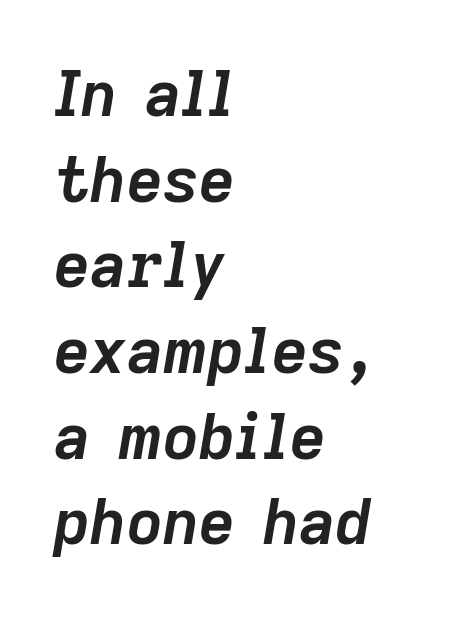
The image shows 63 px semibold type, italic (leaning right); set left-aligned, normal line spacing (1.36x), normal letter spacing, not underlined; low stroke contrast and a medium x-height.
